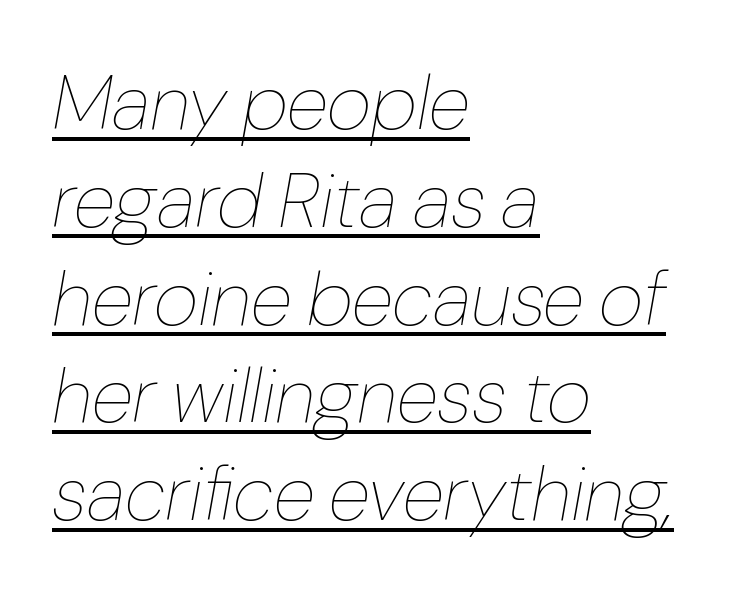
The image shows 77 px thin type, italic (leaning right); set left-aligned, normal line spacing (1.27x), normal letter spacing, underlined; low stroke contrast and a medium x-height.
